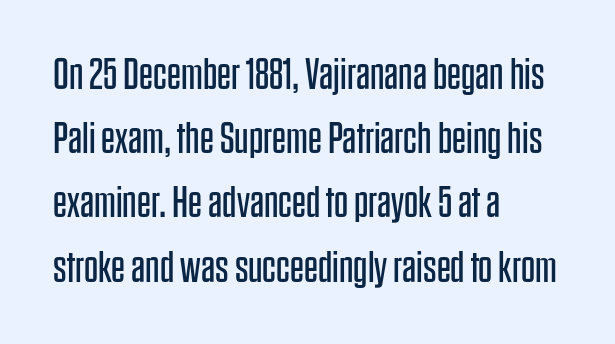
The image shows 44 px regular-weight, condensed sans-serif type, upright; set left-aligned, normal line spacing (1.46x), normal letter spacing, not underlined; low stroke contrast and a large x-height.
